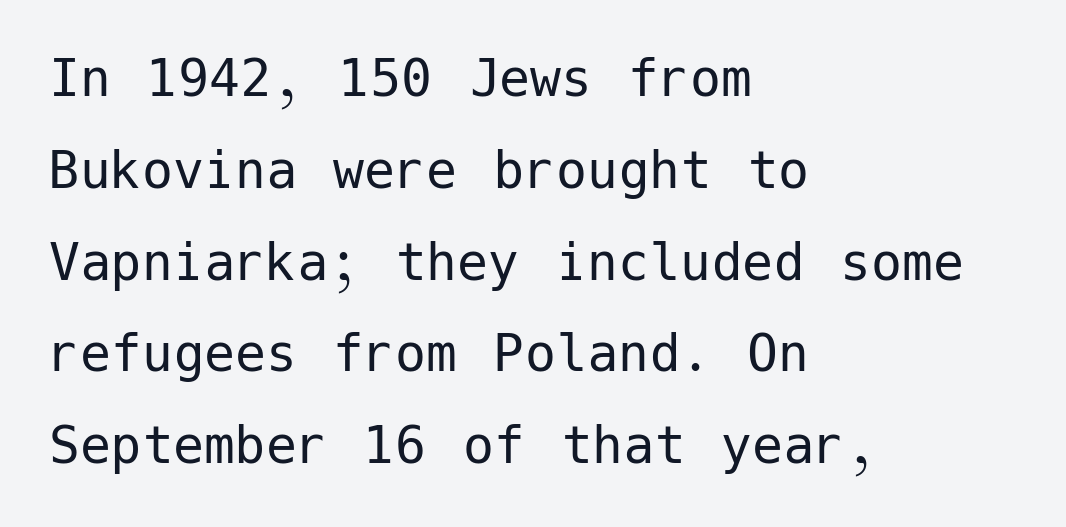
Italic? Not at all — the glyphs are vertical. The gap between lines stays unmarked. Teacher's note: observe the even left margin — that is flush-left alignment. The space between consecutive lines is moderate.
